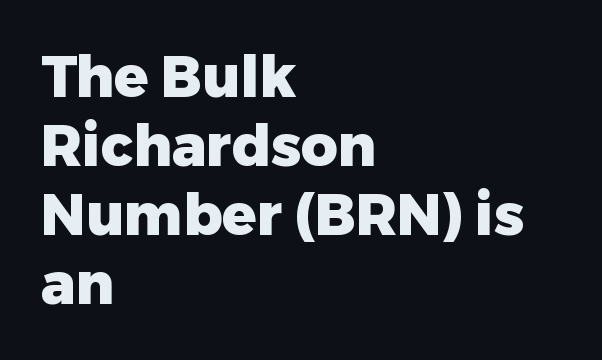
The image shows 57 px heavy sans-serif type, upright; set left-aligned, line spacing 1.21x, normal letter spacing, not underlined; low stroke contrast and a medium x-height.
